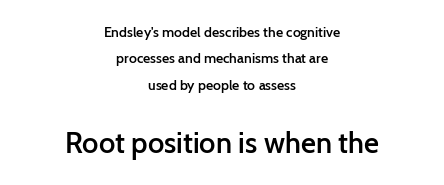
{"serif": "no", "italic": "no", "bold": "semi", "weight": "semibold", "width": "normal", "stroke_contrast": "low", "x_height": "medium", "monospaced": "no", "underline": "no", "align": "center", "line_spacing_ratio": 1.88, "letter_spacing": "normal", "letter_spacing_em": 0.0, "larger_block": "second", "size_ratio": 2.07, "glyph_px": 29}
